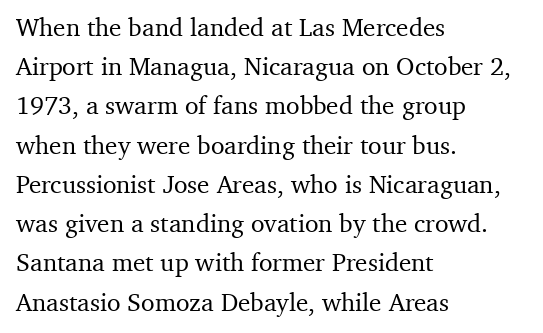
The image shows 25 px text type, upright; set left-aligned, normal line spacing (1.57x), normal letter spacing, not underlined.
